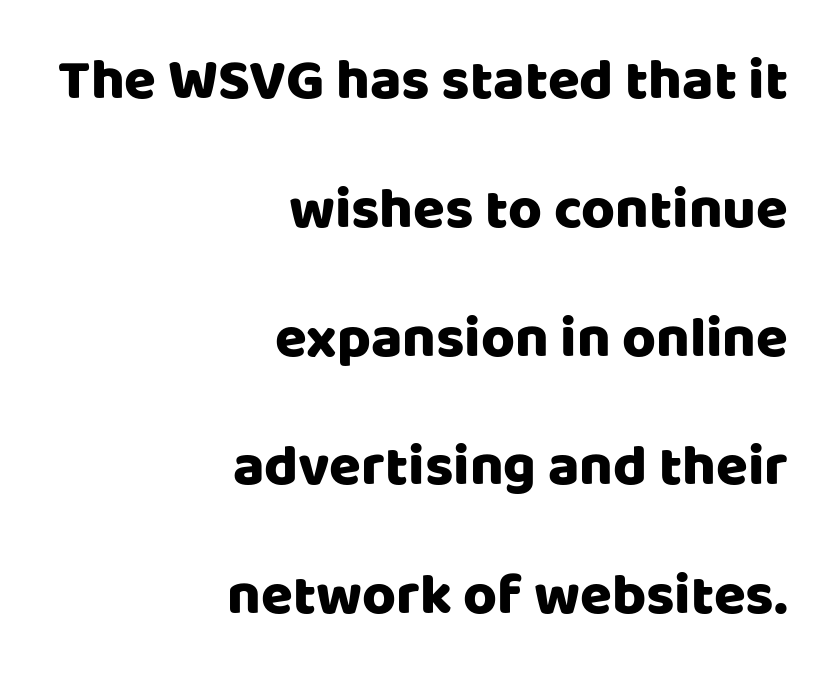
{"serif": "no", "italic": "no", "width": "normal", "stroke_contrast": "low", "x_height": "large", "monospaced": "no", "underline": "no", "align": "right", "line_spacing": "loose", "line_spacing_ratio": 2.22, "letter_spacing": "normal", "letter_spacing_em": 0.0, "glyph_px": 58}
